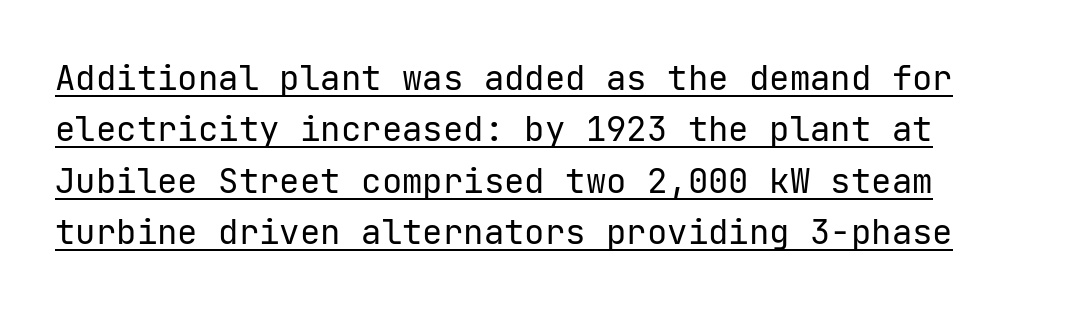
Q: Is the text bold? A: No.
Q: Is the text italic (slanted)? A: No, it is upright.
Q: Is the typeface a serif or a sans-serif typeface? A: Sans-serif.
Q: Is the text underlined? A: Yes.
Q: Is the spacing between letters normal or unusually wide? A: Normal.
Q: Is the spacing between lines tight, normal or loose? A: Normal.
Q: Width (condensed, normal, or wide)? A: Normal.
Q: Stroke contrast? A: Low.
Q: x-height? A: Medium.
